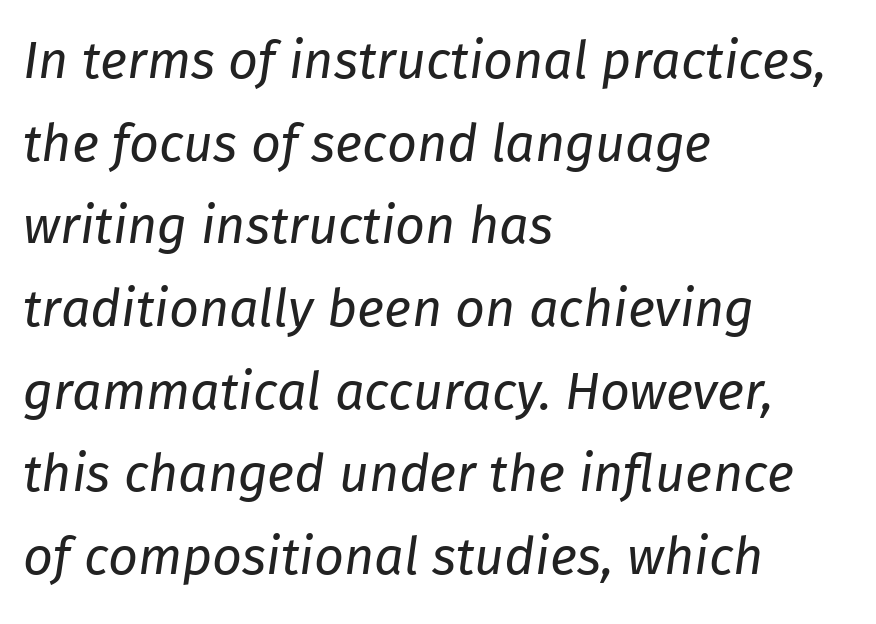
Q: Is the text bold? A: No.
Q: Is the text italic (slanted)? A: Yes, it leans right by about 8 degrees.
Q: Is the text underlined? A: No.
Q: How is the paragraph aligned? A: Left-aligned.
Q: Is the spacing between letters normal or unusually wide? A: Normal.
Q: Is the spacing between lines tight, normal or loose? A: Normal.
Q: Width (condensed, normal, or wide)? A: Normal.
Q: Stroke contrast? A: Low.
Q: x-height? A: Medium.
Q: Monospaced? A: No.
